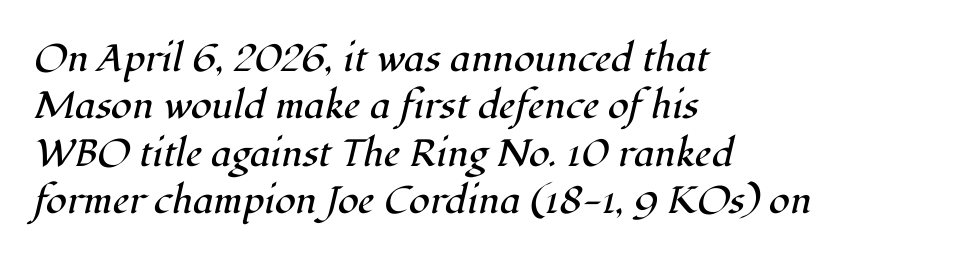
The rag falls on the right side of this text block. The letterforms sit at book weight or below. This sample keeps an unexceptional amount of space between lines. Slanted lettering throughout. Each letter's strokes conclude with small projecting serifs.
